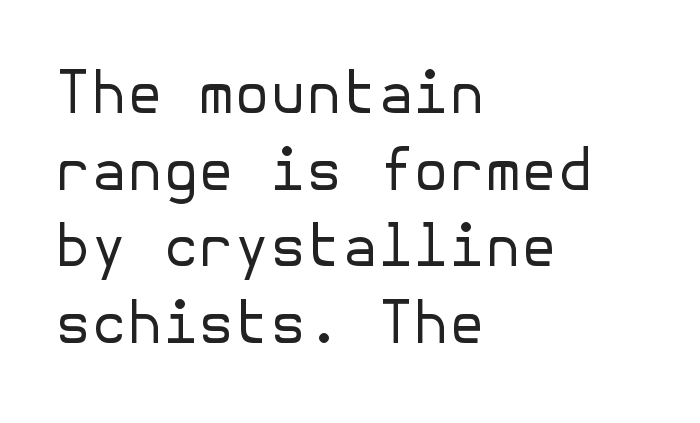
{"serif": "no", "italic": "no", "bold": "no", "weight": "regular", "width": "normal", "stroke_contrast": "low", "x_height": "medium", "underline": "no", "align": "left", "line_spacing": "normal", "line_spacing_ratio": 1.32, "letter_spacing": "normal", "letter_spacing_em": 0.0, "glyph_px": 58}
